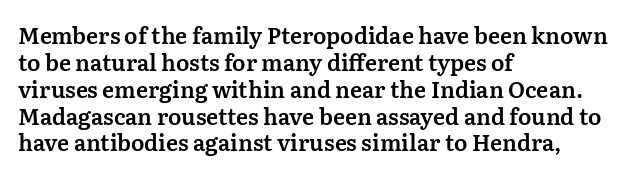
{"italic": "no", "underline": "no", "align": "left", "line_spacing_ratio": 1.22, "letter_spacing": "normal", "letter_spacing_em": 0.0, "glyph_px": 22}
